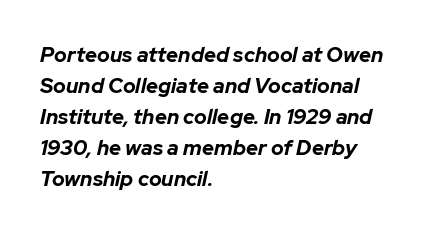
Q: Is the text bold? A: Yes.
Q: Is the text italic (slanted)? A: Yes, it leans right by about 12 degrees.
Q: Is the text underlined? A: No.
Q: How is the paragraph aligned? A: Left-aligned.
Q: Is the spacing between letters normal or unusually wide? A: Normal.
Q: Is the spacing between lines tight, normal or loose? A: Normal.
